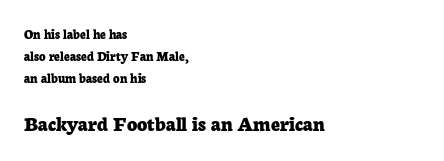
Q: Is the text bold? A: Yes.
Q: Is the text italic (slanted)? A: No, it is upright.
Q: Is the text underlined? A: No.
Q: How is the paragraph aligned? A: Left-aligned.
Q: Is the spacing between letters normal or unusually wide? A: Normal.
Q: Is the spacing between lines tight, normal or loose? A: Normal.
Q: Which block of text is set in a larger size, the first (top) or the second (bottom)? A: The second (bottom) one.
